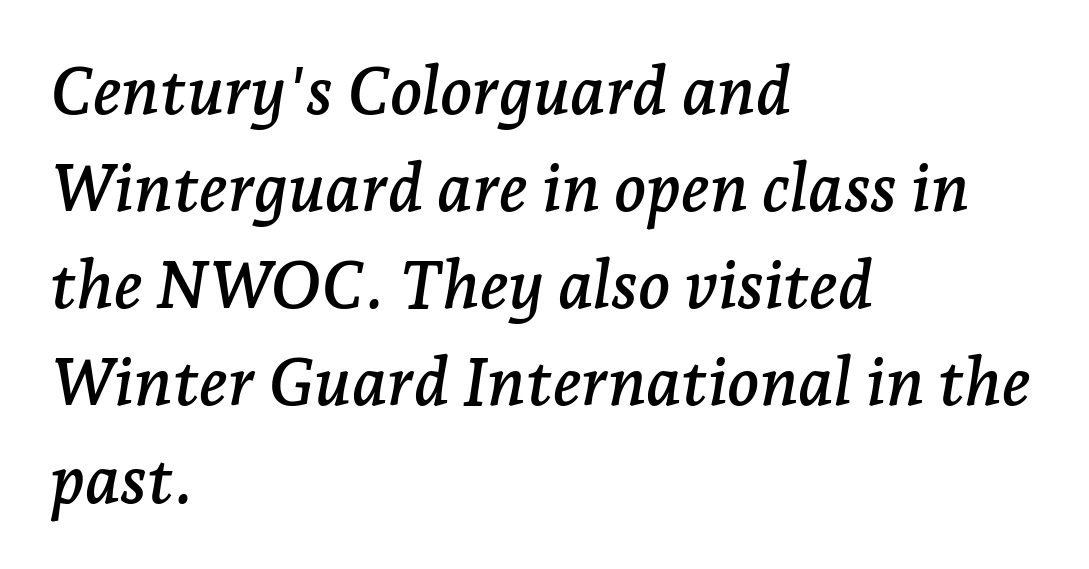
{"serif": "yes", "italic": "yes", "lean": "right", "slant_degrees": 7, "width": "normal", "stroke_contrast": "low", "x_height": "medium", "monospaced": "no", "underline": "no", "align": "left", "line_spacing": "normal", "line_spacing_ratio": 1.45, "letter_spacing": "normal", "letter_spacing_em": 0.0, "glyph_px": 67}
